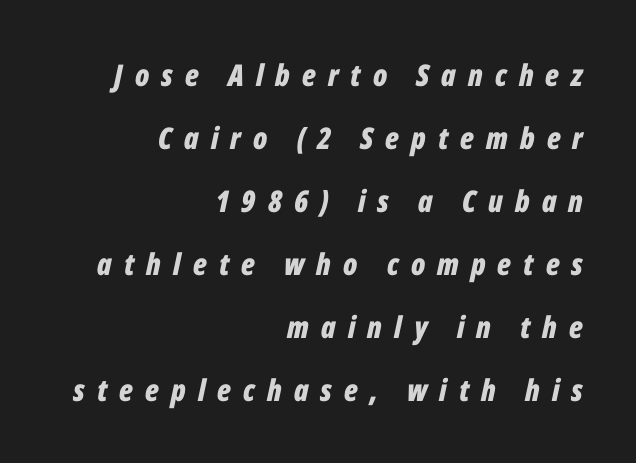
The image shows 30 px bold, condensed type, italic (leaning right); set right-aligned, loose line spacing (2.1x), unusually wide letter spacing (+0.4 em), not underlined; low stroke contrast and a medium x-height.
